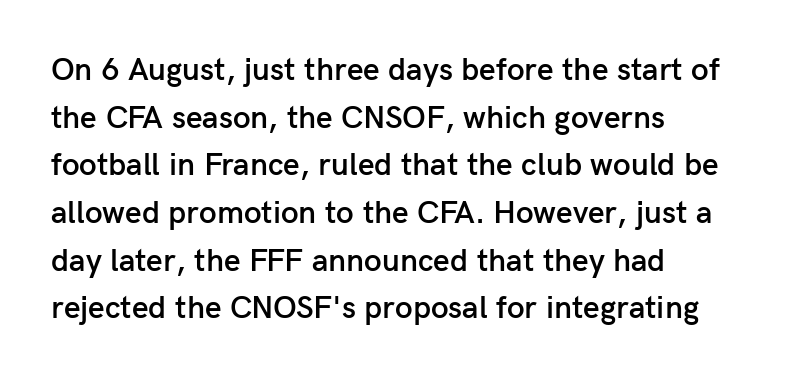
Q: Is the text bold? A: Semi-bold.
Q: Is the text italic (slanted)? A: No, it is upright.
Q: Is the typeface a serif or a sans-serif typeface? A: Sans-serif.
Q: Is the text underlined? A: No.
Q: How is the paragraph aligned? A: Left-aligned.
Q: Is the spacing between letters normal or unusually wide? A: Normal.
Q: Is the spacing between lines tight, normal or loose? A: Normal.
Q: Width (condensed, normal, or wide)? A: Normal.
Q: Stroke contrast? A: Low.
Q: x-height? A: Medium.
Q: Monospaced? A: No.
